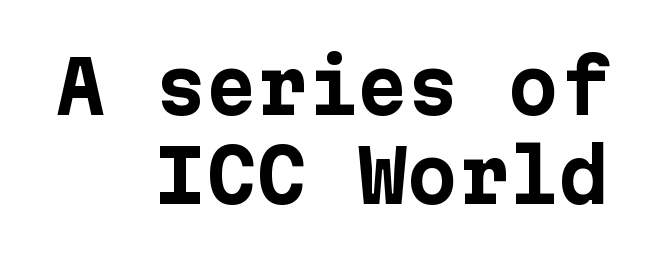
Q: Is the text bold? A: Yes.
Q: Is the text italic (slanted)? A: No, it is upright.
Q: Is the typeface a serif or a sans-serif typeface? A: Sans-serif.
Q: Is the text underlined? A: No.
Q: How is the paragraph aligned? A: Right-aligned.
Q: Is the spacing between letters normal or unusually wide? A: Normal.
Q: Width (condensed, normal, or wide)? A: Normal.
Q: Stroke contrast? A: Low.
Q: x-height? A: Medium.
